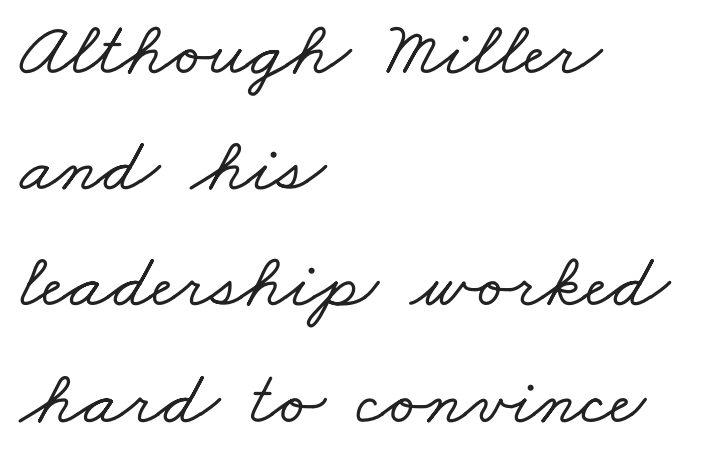
{"serif": "yes", "width": "wide", "stroke_contrast": "low", "x_height": "small", "monospaced": "no", "underline": "no", "align": "left", "line_spacing": "normal", "line_spacing_ratio": 1.49, "letter_spacing": "normal", "letter_spacing_em": 0.0, "glyph_px": 78}
